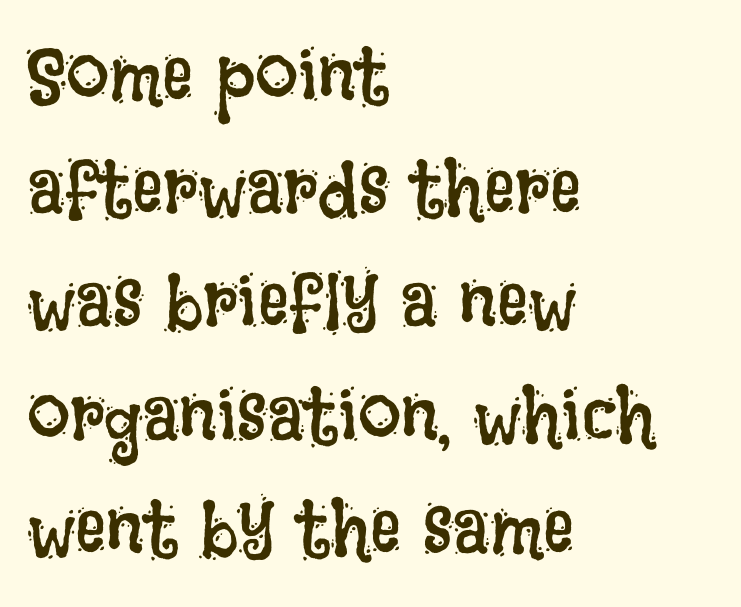
{"italic": "no", "bold": "no", "weight": "regular", "width": "condensed", "stroke_contrast": "low", "x_height": "large", "monospaced": "no", "underline": "no", "align": "left", "line_spacing": "normal", "line_spacing_ratio": 1.47, "letter_spacing": "normal", "letter_spacing_em": 0.0, "glyph_px": 77}
